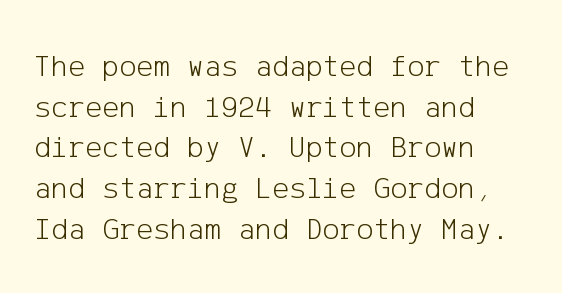
{"serif": "no", "italic": "no", "bold": "no", "weight": "light", "width": "normal", "stroke_contrast": "low", "x_height": "medium", "underline": "no", "align": "left", "line_spacing": "normal", "line_spacing_ratio": 1.27, "letter_spacing": "normal", "letter_spacing_em": 0.0, "glyph_px": 32}
